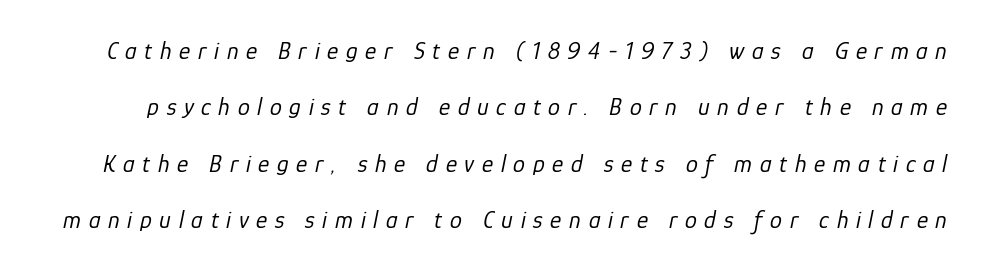
Q: Is the text bold? A: No.
Q: Is the text italic (slanted)? A: Yes, it leans right by about 12 degrees.
Q: Is the text underlined? A: No.
Q: Is the spacing between letters normal or unusually wide? A: Unusually wide.
Q: Is the spacing between lines tight, normal or loose? A: Loose.
